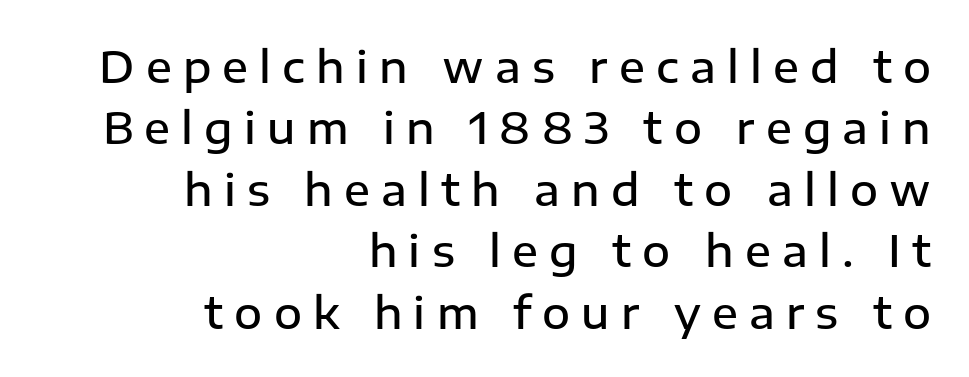
{"serif": "no", "italic": "no", "bold": "semi", "weight": "semibold", "width": "normal", "stroke_contrast": "low", "x_height": "medium", "monospaced": "no", "underline": "no", "align": "right", "line_spacing": "normal", "line_spacing_ratio": 1.43, "letter_spacing": "wide", "letter_spacing_em": 0.26, "glyph_px": 43}
